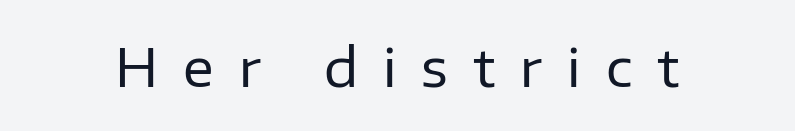
Q: Is the text bold? A: No.
Q: Is the text italic (slanted)? A: No, it is upright.
Q: Is the typeface a serif or a sans-serif typeface? A: Sans-serif.
Q: Is the text underlined? A: No.
Q: Is the spacing between letters normal or unusually wide? A: Unusually wide.
Q: Width (condensed, normal, or wide)? A: Normal.
Q: Stroke contrast? A: Low.
Q: x-height? A: Medium.
Q: Monospaced? A: No.
